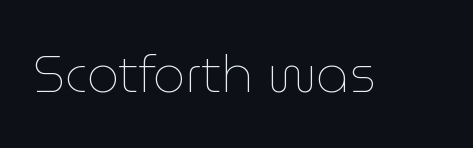
A typesetter would call this proportional, since set widths differ per character. The letters look calm and open, with moderate or lighter stems. Does the lettering tilt? It doesn't — this is upright. The words here are not underlined. The line texture is even and compact thanks to regular tracking.
